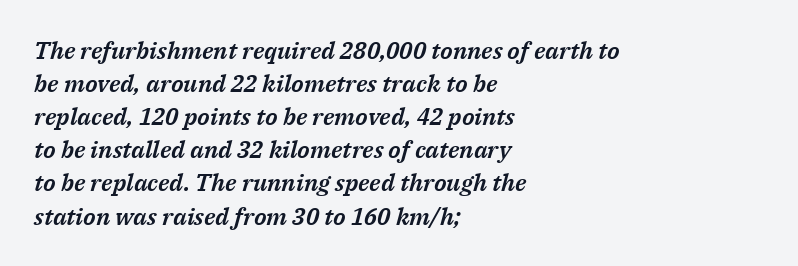
The axis of the letterforms is tilted away from vertical. In CSS terms this would be text-align: left. Reading down the column, the eye jumps a familiar distance to each next line. The strip under each line holds only bare page. The gaps between neighbouring characters are ordinary and unremarkable.
